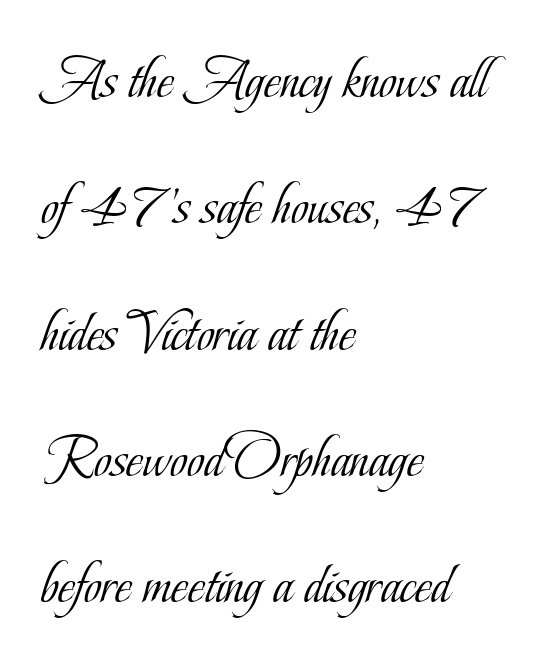
The image shows 59 px light, condensed serif type; set left-aligned, loose line spacing (2.14x), normal letter spacing, not underlined; low stroke contrast and a small x-height.
